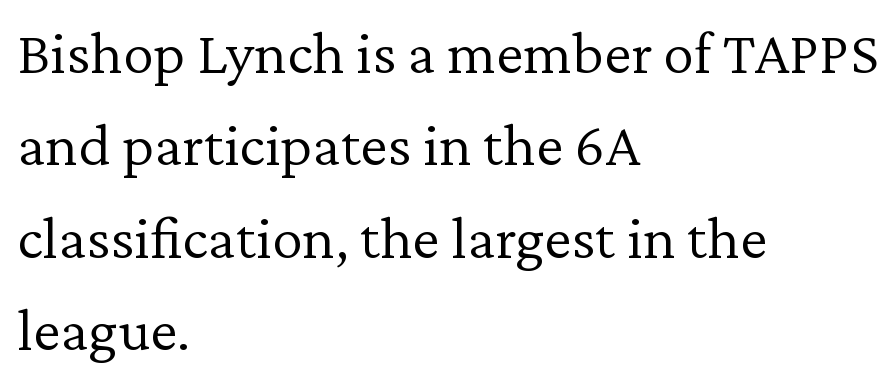
{"serif": "yes", "italic": "no", "bold": "no", "weight": "light", "width": "normal", "stroke_contrast": "low", "x_height": "medium", "monospaced": "no", "underline": "no", "align": "left", "line_spacing": "normal", "line_spacing_ratio": 1.49, "letter_spacing": "normal", "letter_spacing_em": 0.0, "glyph_px": 62}
